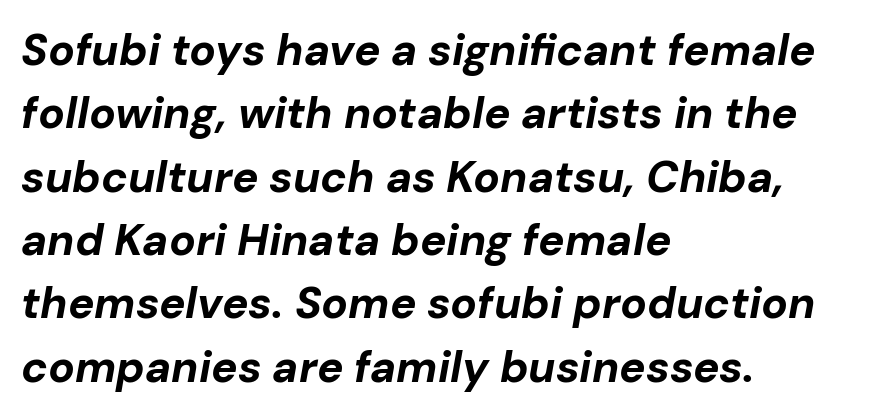
The specimen omits any rule beneath the text block's lines. Horizontal bands of white between lines are of average thickness. Is the type bold? Yes — the strokes are clearly thick and heavy. These lines are set flush left with a ragged right edge. Is this a fixed-width face? No — the glyphs have proportional, varying widths. Is the type slanted? Yes — the strokes lean at a clear angle.
